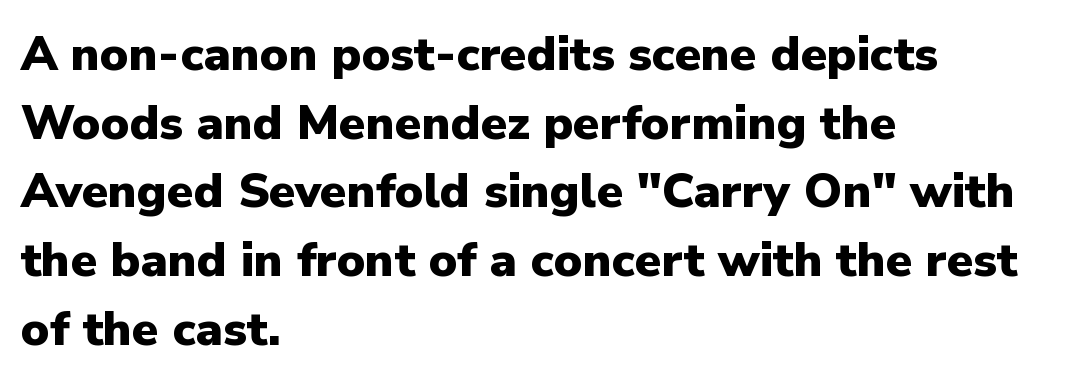
This rendering leaves character spacing at its baseline value. Visually the block forms a straight wall on the left and a jagged coastline on the right. The face used here is a sans, in the tradition of grotesques and geometrics. Set as a true bold cut, around the 700 mark. You can tell it's not italic because the verticals are truly vertical. The rendering uses natural spacing where letterforms have individual widths.
